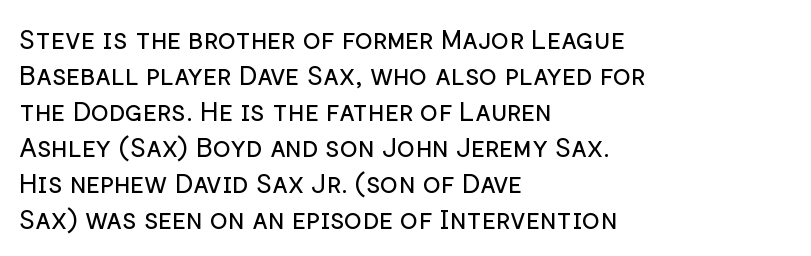
A clean baseline with only descenders dipping below it. The letters stand upright; this is a roman face. The letterforms sit shoulder to shoulder at normal distance. The compositor pushed each line to the left boundary.
